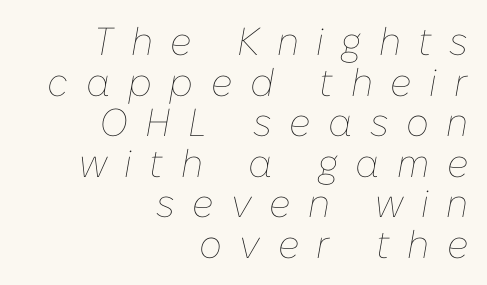
Vertically, the passage feels compressed, each row crowding the next. Check the space under the baseline: it is left empty. Varying glyph widths throughout — classic text-font behaviour. Horizontally, the lines are justified to the trailing edge only. Quick note: italic.
